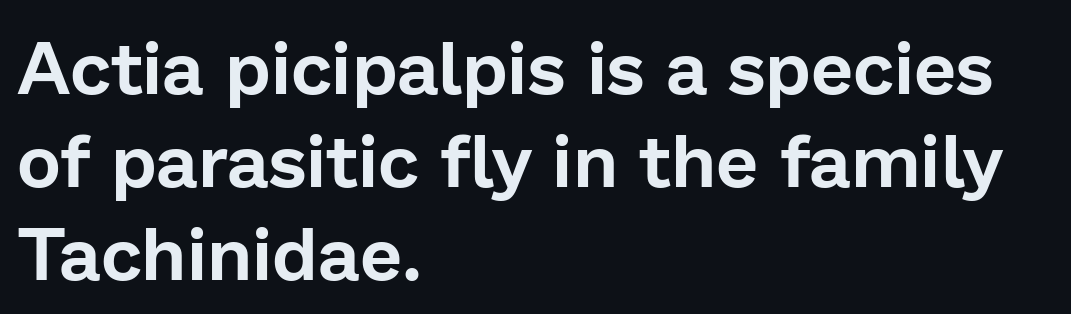
The horizontal fit of the characters is conventional and even. The rendering uses natural spacing where letterforms have individual widths. Unmarked baselines from the first word to the last. Grotesque or geometric, the face here clearly has no serifs.
